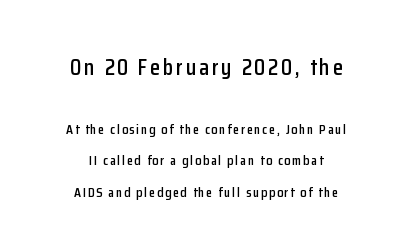
Q: Is the text italic (slanted)? A: No, it is upright.
Q: Is the text underlined? A: No.
Q: How is the paragraph aligned? A: Centered.
Q: Is the spacing between lines tight, normal or loose? A: Loose.
Q: Which block of text is set in a larger size, the first (top) or the second (bottom)? A: The first (top) one.
